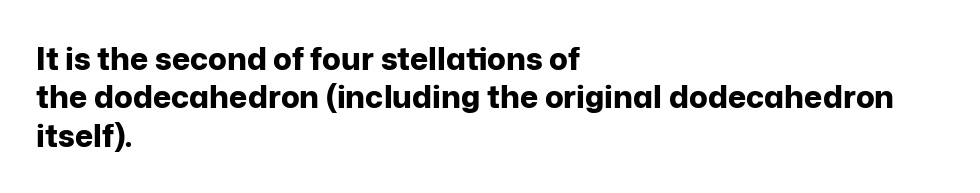
Inter-character spacing is left at the font's built-in metrics. This sample has the flowing, uneven cadence of proportional lettering. The specimen omits any rule beneath the text block's lines. This rendering employs a face without finishing strokes, i.e., a sans-serif.
